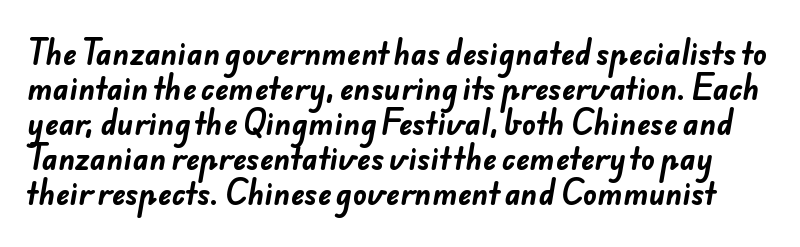
Q: Is the text bold? A: Yes.
Q: Is the typeface a serif or a sans-serif typeface? A: Sans-serif.
Q: Is the text underlined? A: No.
Q: Is the spacing between letters normal or unusually wide? A: Normal.
Q: Width (condensed, normal, or wide)? A: Normal.
Q: Stroke contrast? A: Low.
Q: x-height? A: Small.
Q: Monospaced? A: No.
